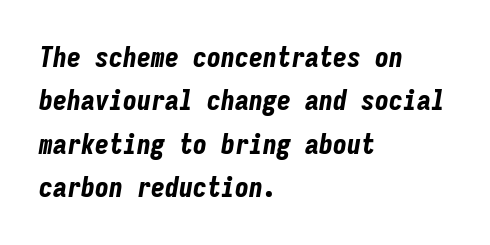
Does the weight exceed regular? Yes, all the way to bold. Nothing unusual about the tracking: characters are spaced as the font intends. Monospaced: the letters line up in strict vertical columns. Casual observation: everything's shoved over to the left.
